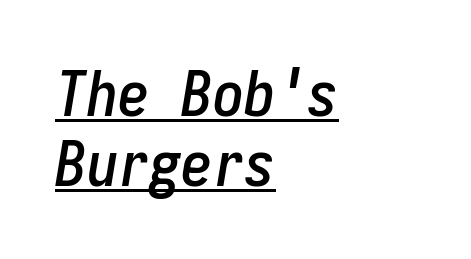
{"italic": "yes", "lean": "right", "slant_degrees": 9, "width": "condensed", "stroke_contrast": "low", "x_height": "medium", "monospaced": "yes", "underline": "yes", "align": "left", "line_spacing": "tight", "line_spacing_ratio": 1.11, "letter_spacing": "normal", "letter_spacing_em": 0.0, "glyph_px": 63}
